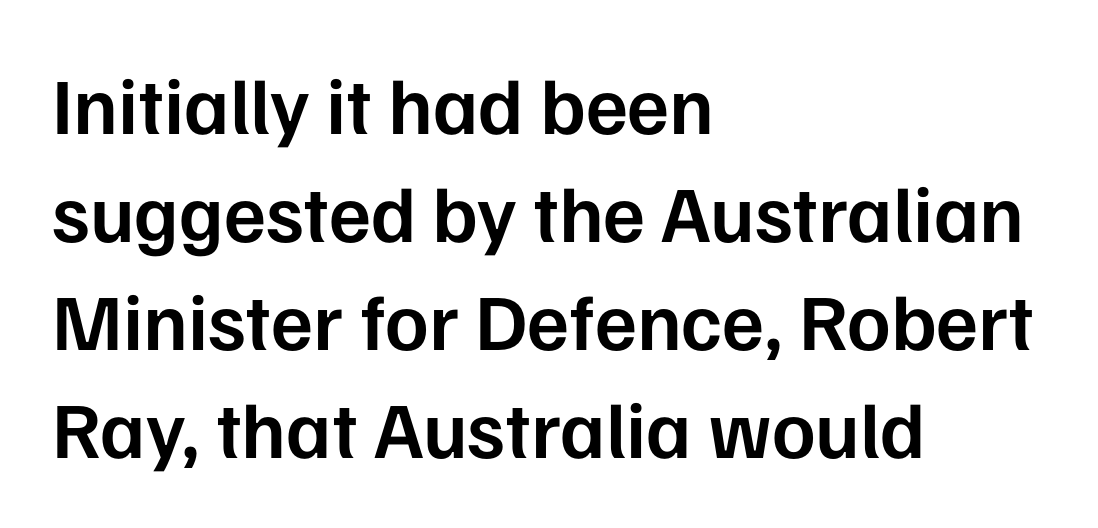
The image shows 80 px semibold sans-serif type, upright; set left-aligned, normal line spacing (1.35x), normal letter spacing, not underlined; low stroke contrast and a medium x-height.
